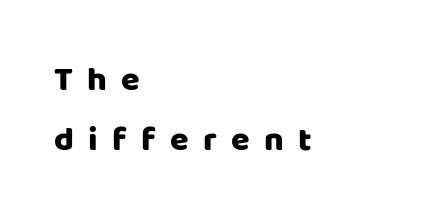
The image shows 34 px sans-serif type, upright; set left-aligned, line spacing 1.77x, unusually wide letter spacing (+0.42 em), not underlined; low stroke contrast and a large x-height.
